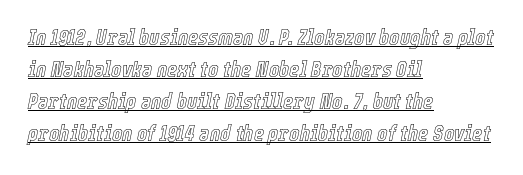
{"italic": "yes", "lean": "right", "slant_degrees": 12, "underline": "yes", "align": "left", "line_spacing": "normal", "line_spacing_ratio": 1.46, "letter_spacing": "normal", "letter_spacing_em": 0.0, "glyph_px": 22}
